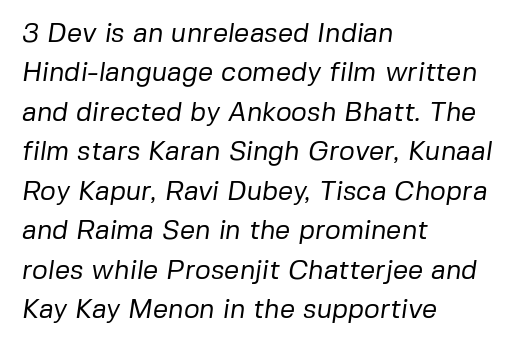
Honestly, there is no underline to notice here at all. Regarding leading, the lines here are spaced in the standard way. The gaps between neighbouring characters are ordinary and unremarkable. One-word summary of the alignment: left. The weight would be labelled regular, book, light, or lighter still.
